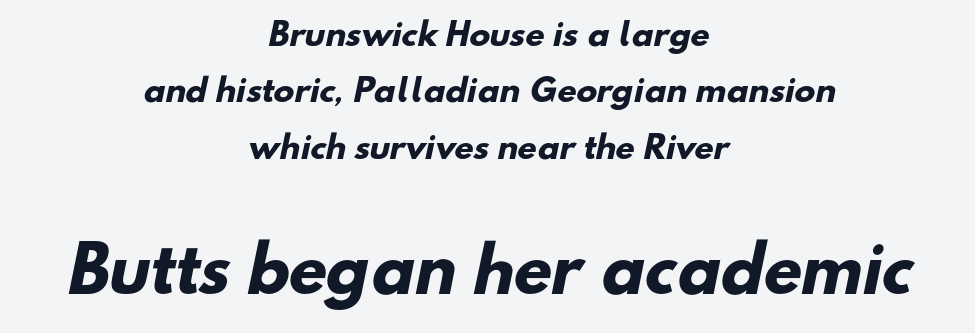
Q: Is the text bold? A: Yes.
Q: Is the typeface a serif or a sans-serif typeface? A: Sans-serif.
Q: Is the text underlined? A: No.
Q: How is the paragraph aligned? A: Centered.
Q: Is the spacing between letters normal or unusually wide? A: Normal.
Q: Which block of text is set in a larger size, the first (top) or the second (bottom)? A: The second (bottom) one.
Q: Width (condensed, normal, or wide)? A: Normal.
Q: Stroke contrast? A: Low.
Q: x-height? A: Small.
Q: Monospaced? A: No.
